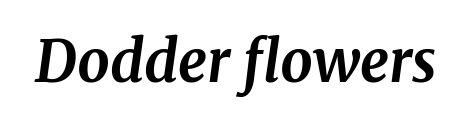
Q: Is the text bold? A: Yes.
Q: Is the text italic (slanted)? A: Yes, it leans right by about 8 degrees.
Q: Is the typeface a serif or a sans-serif typeface? A: Serif.
Q: Is the text underlined? A: No.
Q: Is the spacing between letters normal or unusually wide? A: Normal.
Q: Width (condensed, normal, or wide)? A: Normal.
Q: Stroke contrast? A: Medium.
Q: x-height? A: Medium.
Q: Monospaced? A: No.
